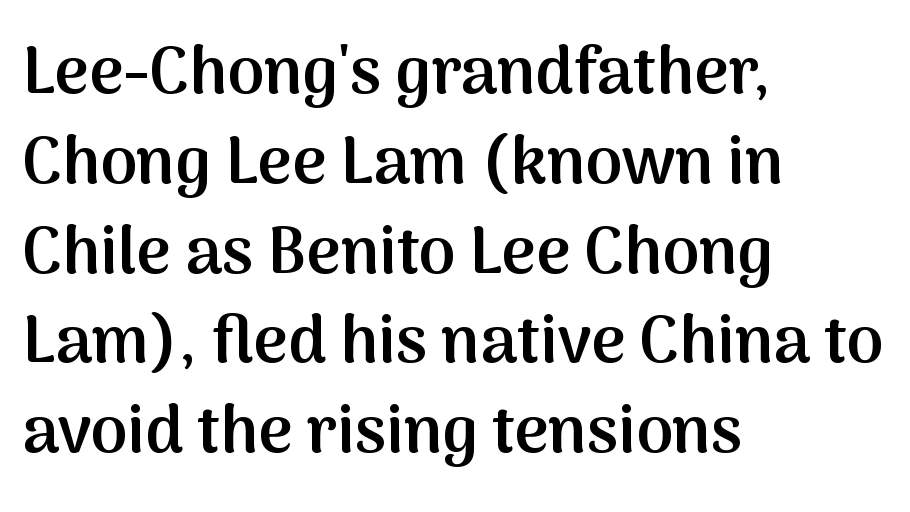
The image shows 66 px semibold sans-serif type, upright; set left-aligned, normal line spacing (1.36x), normal letter spacing, not underlined; medium stroke contrast and a medium x-height.
